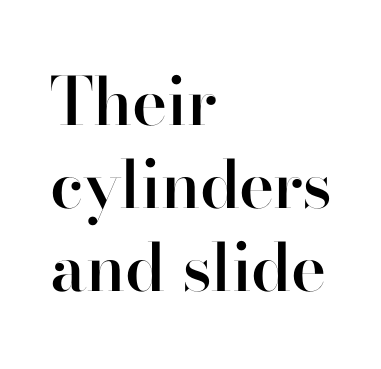
{"serif": "no", "italic": "no", "bold": "semi", "weight": "semibold", "width": "normal", "stroke_contrast": "high", "x_height": "small", "monospaced": "no", "underline": "no", "align": "left", "line_spacing": "normal", "line_spacing_ratio": 1.26, "letter_spacing": "normal", "letter_spacing_em": 0.0, "glyph_px": 66}
